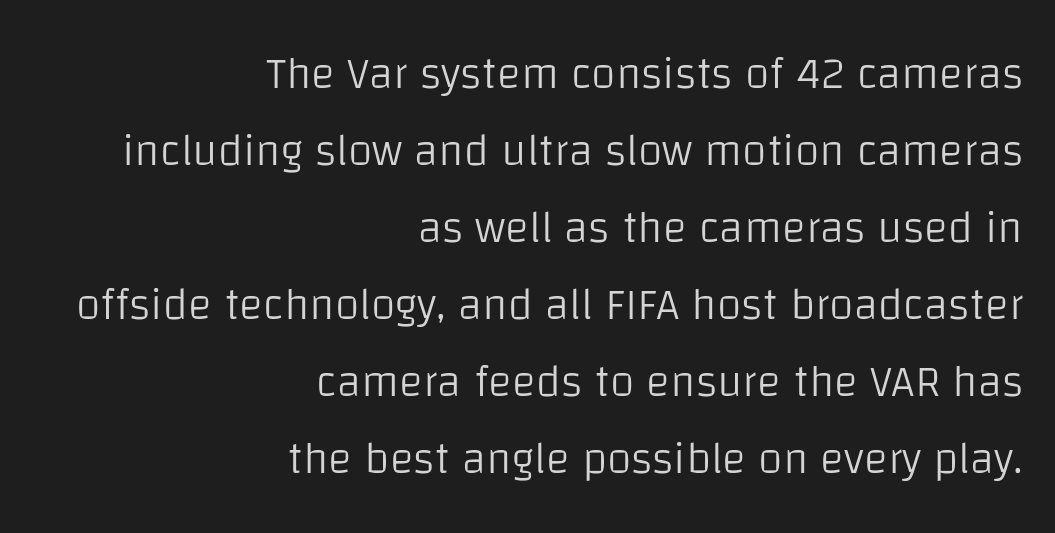
The image shows 45 px light sans-serif type, upright; set right-aligned, line spacing 1.71x, normal letter spacing, not underlined; low stroke contrast and a large x-height.
